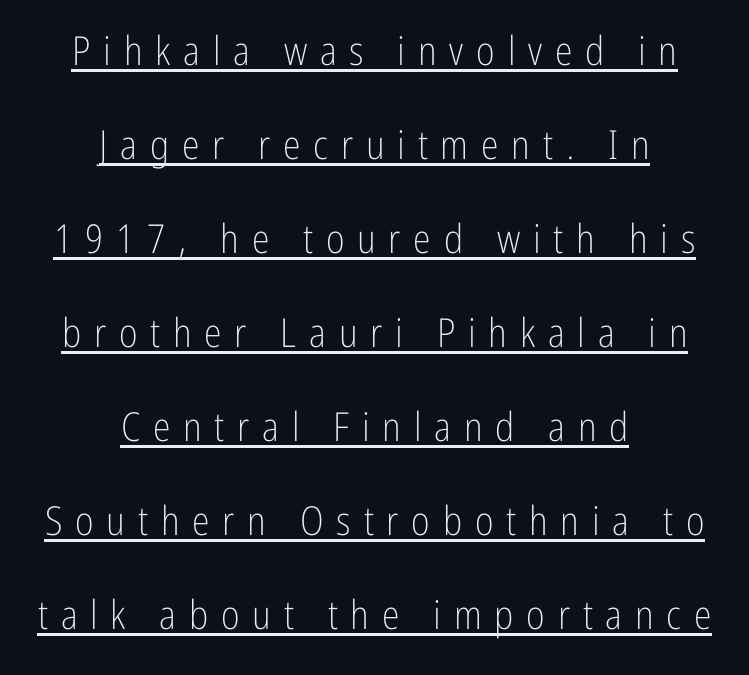
Q: Is the text bold? A: No.
Q: Is the text italic (slanted)? A: No, it is upright.
Q: Is the typeface a serif or a sans-serif typeface? A: Sans-serif.
Q: Is the text underlined? A: Yes.
Q: How is the paragraph aligned? A: Centered.
Q: Is the spacing between letters normal or unusually wide? A: Unusually wide.
Q: Is the spacing between lines tight, normal or loose? A: Loose.
Q: Width (condensed, normal, or wide)? A: Condensed.
Q: Stroke contrast? A: Low.
Q: x-height? A: Medium.
Q: Monospaced? A: No.
